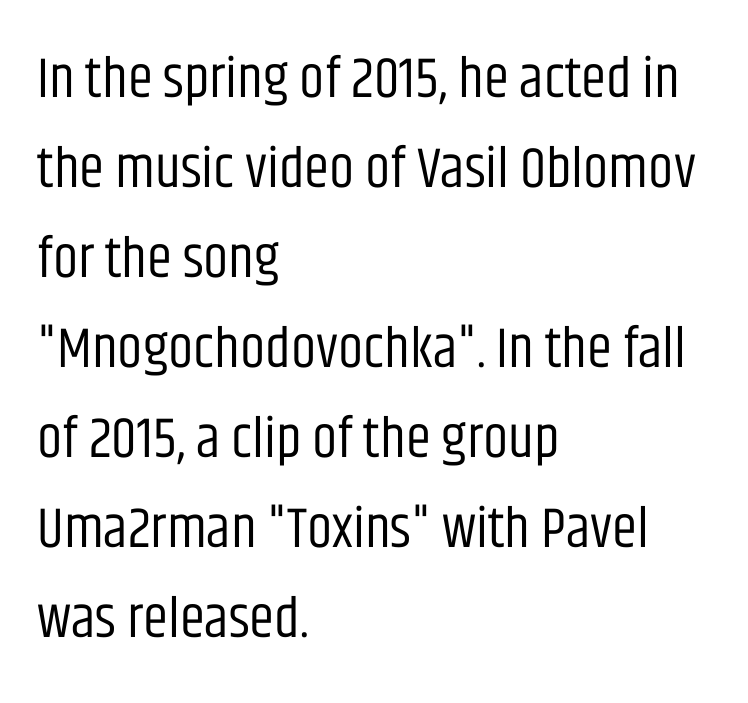
Q: Is the text bold? A: No.
Q: Is the text italic (slanted)? A: No, it is upright.
Q: Is the typeface a serif or a sans-serif typeface? A: Sans-serif.
Q: Is the text underlined? A: No.
Q: How is the paragraph aligned? A: Left-aligned.
Q: Is the spacing between letters normal or unusually wide? A: Normal.
Q: Is the spacing between lines tight, normal or loose? A: Normal.
Q: Width (condensed, normal, or wide)? A: Condensed.
Q: Stroke contrast? A: Low.
Q: x-height? A: Large.
Q: Monospaced? A: No.
